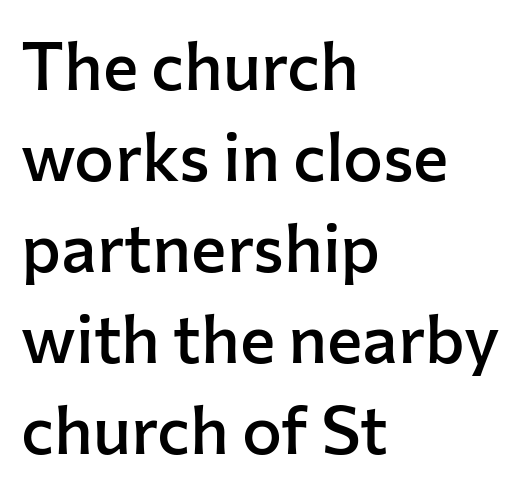
Q: Is the text bold? A: Semi-bold.
Q: Is the text italic (slanted)? A: No, it is upright.
Q: Is the typeface a serif or a sans-serif typeface? A: Sans-serif.
Q: Is the text underlined? A: No.
Q: How is the paragraph aligned? A: Left-aligned.
Q: Is the spacing between letters normal or unusually wide? A: Normal.
Q: Is the spacing between lines tight, normal or loose? A: Normal.
Q: Width (condensed, normal, or wide)? A: Normal.
Q: Stroke contrast? A: Low.
Q: x-height? A: Medium.
Q: Monospaced? A: No.
